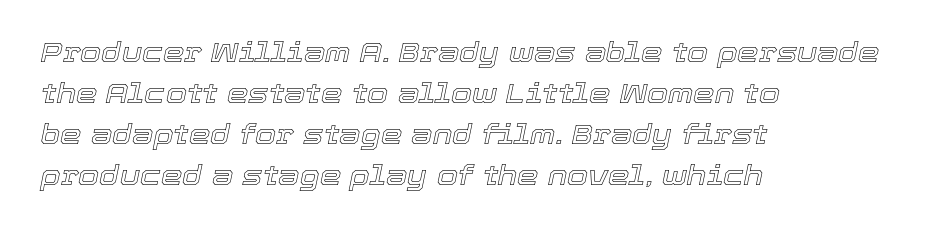
Tall strokes in this sample are angled rather than plumb. The rendering uses a moderate line-height, typical for paragraphs. Alignment: flush left. Check under the words: just untouched page.
